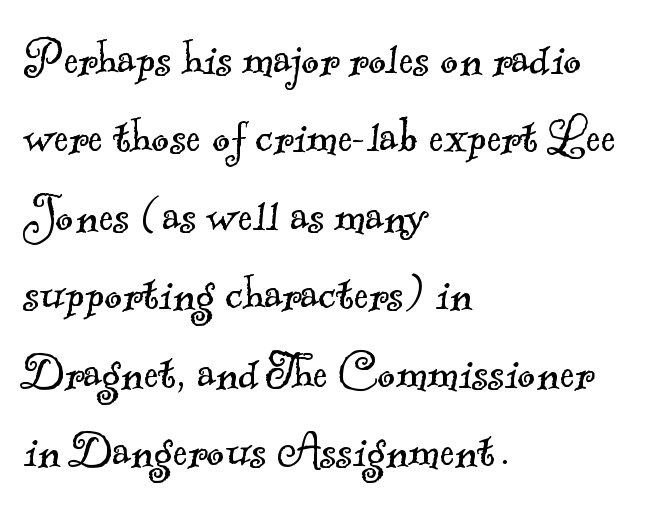
Unmarked baselines from the first word to the last. Classification — serif. The lines in this sample share a left origin and differ only in where they stop. The face used here is proportionally spaced, like ordinary book or web type.
